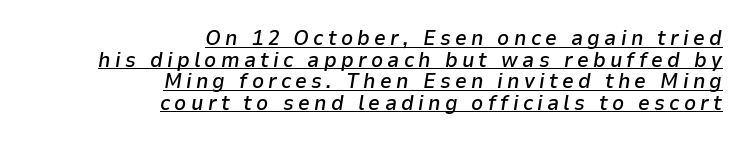
Compared with typical body copy, the letter spacing here is much looser. Whoever set this chose condensed vertical rhythm over breathing room. Decoration check: the copy is underlined. The lettering tilts uniformly, giving the passage an italic look. The lines are quadded right. Bold? Not quite — semibold, heavier than regular but stopping short.
